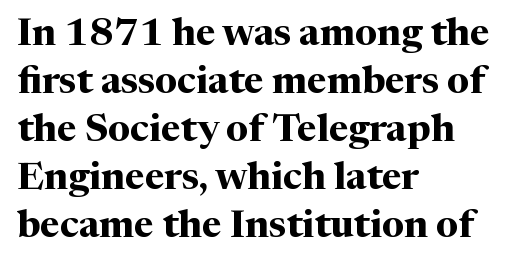
A serif font was chosen for this passage. Quick note: interline space is typical. Characters remain perfectly vertical along every line. The tracking reads as untouched default to a designer's eye. Emphasis by weight is at full strength: bold. If you drew a ruler down the left edge, every line would touch it.
